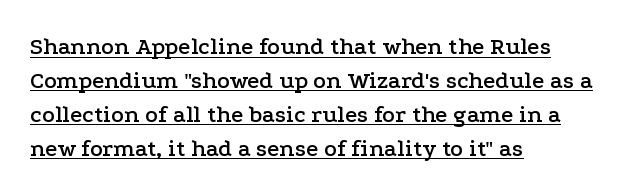
{"italic": "no", "underline": "yes", "align": "left", "line_spacing": "normal", "line_spacing_ratio": 1.41, "letter_spacing": "normal", "letter_spacing_em": 0.0, "glyph_px": 24}
